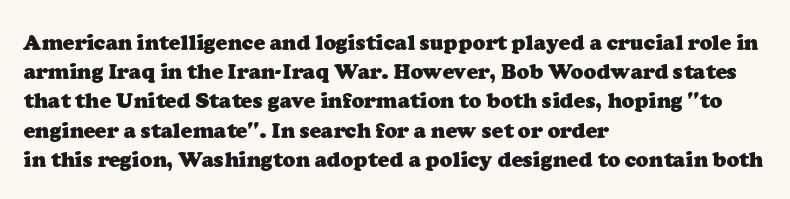
Set as a true bold cut, around the 700 mark. How would I describe the line gaps? Plain and ordinary. The lines are quadded left. Descenders hang freely into open space. Characters follow at the spacing the type designer built in.
